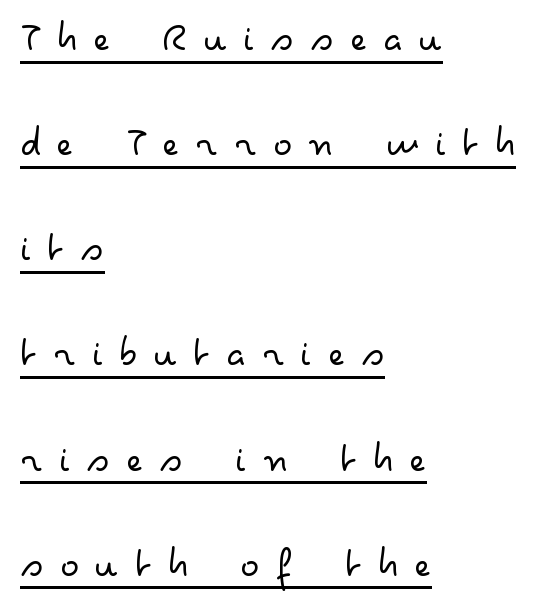
{"serif": "no", "italic": "no", "bold": "no", "weight": "light", "width": "wide", "stroke_contrast": "low", "x_height": "small", "monospaced": "no", "underline": "yes", "align": "left", "line_spacing": "loose", "line_spacing_ratio": 2.39, "letter_spacing": "wide", "letter_spacing_em": 0.36, "glyph_px": 44}
